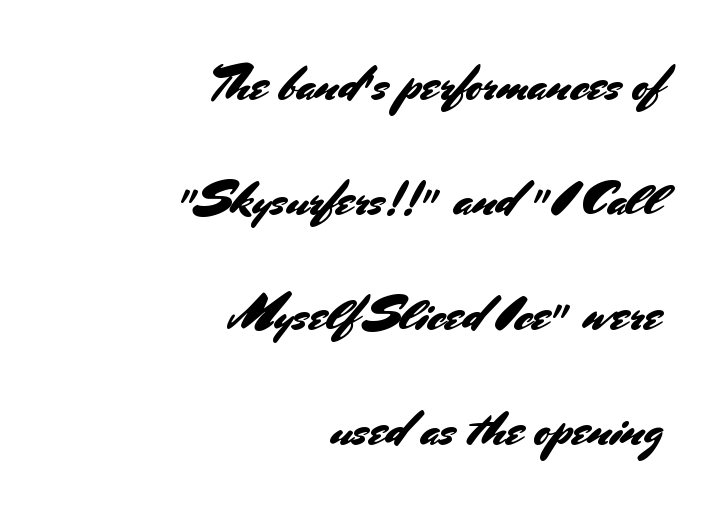
{"serif": "no", "width": "normal", "stroke_contrast": "medium", "x_height": "small", "monospaced": "no", "underline": "no", "align": "right", "line_spacing": "loose", "line_spacing_ratio": 2.35, "letter_spacing": "normal", "letter_spacing_em": 0.0, "glyph_px": 49}
